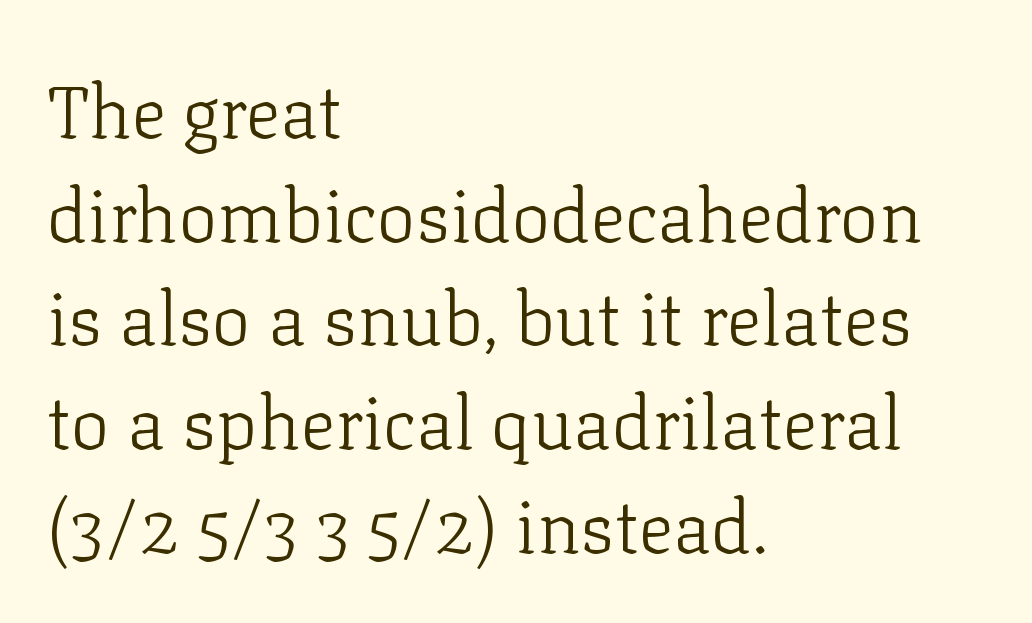
The letterforms sit at book weight or below. These lines keep a tight, regular rhythm from letter to letter. These lines are set flush left with a ragged right edge. It's the straight-up-and-down kind of type.
